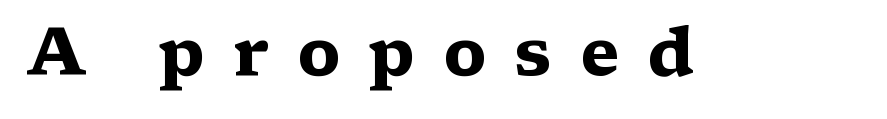
You can tell from the footed stems that serif type was used. The letterforms stand isolated, each surrounded by extra space. The passage shown is typed in a proportional face where columns would drift. Glance below the letters and you will spot only blank space. This is the regular roman posture of the typeface. Weight check: bold — yes, fully.
